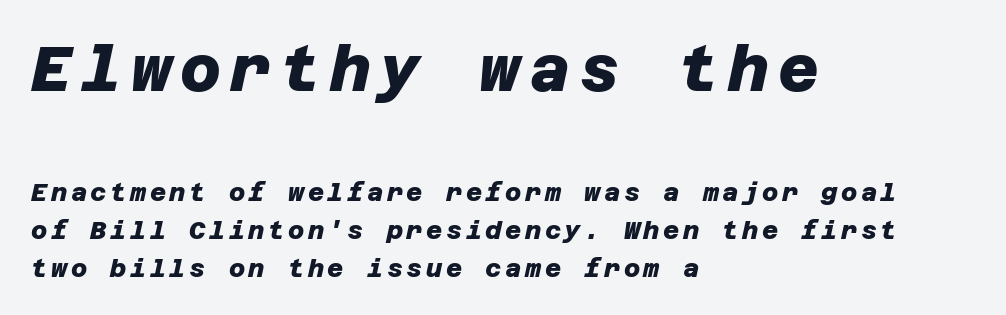
{"serif": "no", "bold": "yes", "weight": "heavy", "width": "normal", "stroke_contrast": "low", "x_height": "large", "underline": "no", "align": "left", "line_spacing": "normal", "line_spacing_ratio": 1.52, "larger_block": "first", "size_ratio": 2.52, "glyph_px": 63}
